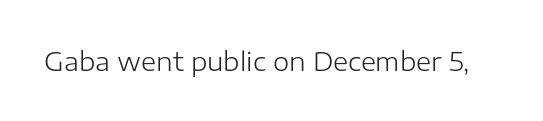
A roman cut, with each character standing at attention. Decoration check: the copy has no underline. The gaps between neighbouring characters are ordinary and unremarkable. Bold? No — there's no thickening of the strokes.
